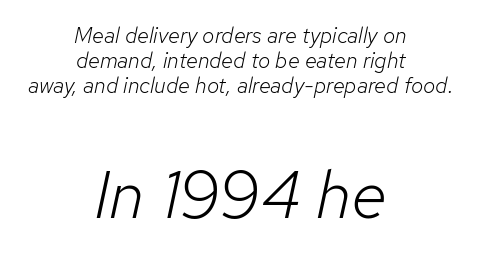
The image shows 67 px light type, italic (leaning right); set centered, tight line spacing (1.14x), normal letter spacing, not underlined; the second (bottom) block is 3.05x larger; low stroke contrast and a medium x-height.
